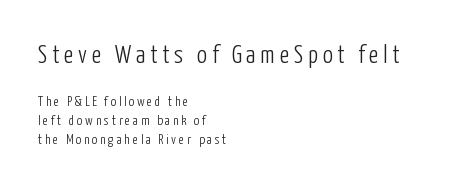
The image shows 25 px text type, upright; set left-aligned, normal line spacing (1.35x), not underlined; the first (top) block is 1.79x larger.
